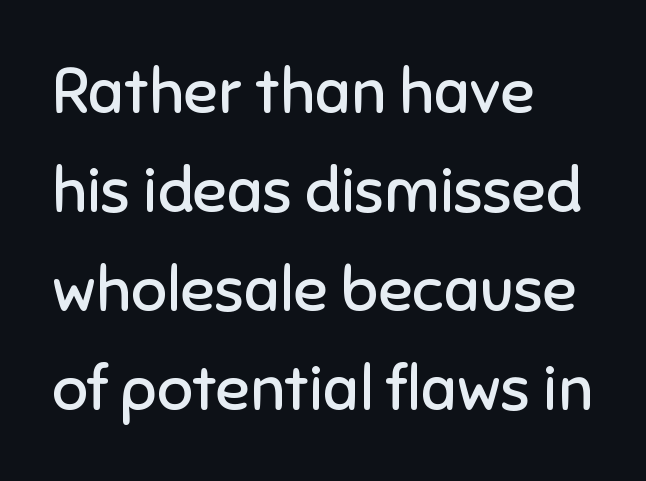
{"serif": "no", "italic": "no", "bold": "no", "weight": "regular", "width": "normal", "stroke_contrast": "low", "x_height": "medium", "monospaced": "no", "underline": "no", "align": "left", "line_spacing": "normal", "line_spacing_ratio": 1.57, "letter_spacing": "normal", "letter_spacing_em": 0.0, "glyph_px": 63}
